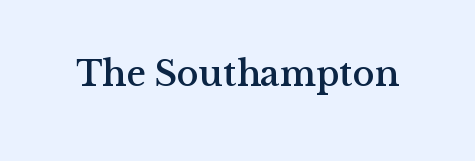
A typesetter would call this zero additional tracking. Varying glyph widths throughout — classic text-font behaviour. The gap between lines stays unmarked. Look at the bottom of the vertical strokes: they flare into serifs here.
